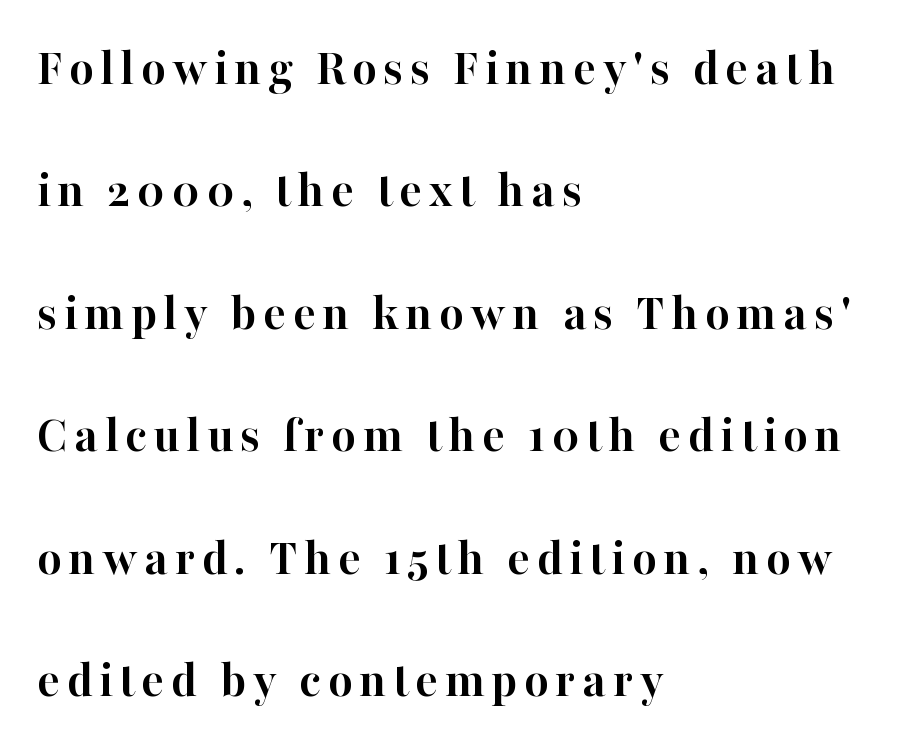
This rendering features lettering with no underline. Varying glyph widths throughout — classic text-font behaviour. Does the copy run flush right? No — it runs flush left. Little horizontal feet cap the strokes, marking this as serif type.
